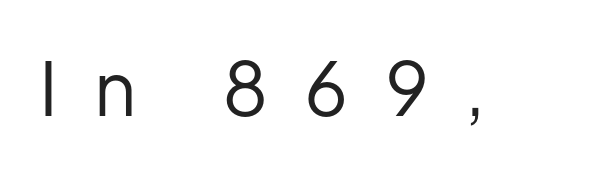
Posture: upright roman. Proportional: the letters do not fall into vertical columns. The rendering inserts visible extra space after every character. Weight: regular or lighter. To sum up the face: it is a sans, with no serifs.
